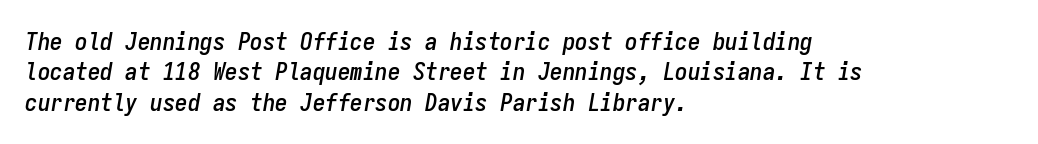
The image shows 25 px text type, italic (leaning right); set left-aligned, line spacing 1.22x, normal letter spacing, not underlined.
